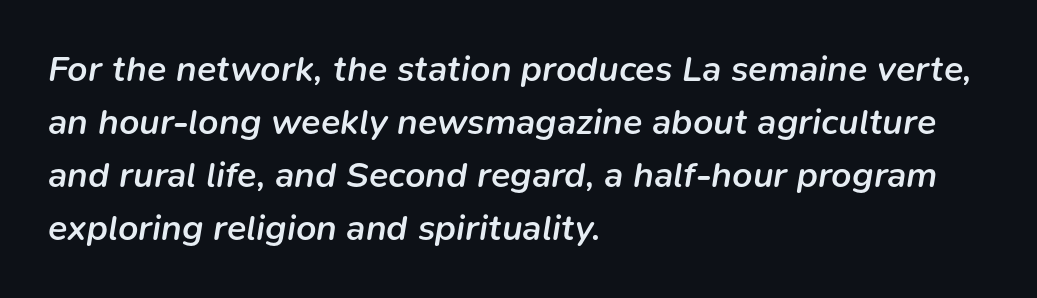
The image shows 36 px semibold type, italic (leaning right); set left-aligned, normal line spacing (1.47x), normal letter spacing, not underlined; low stroke contrast and a medium x-height.
